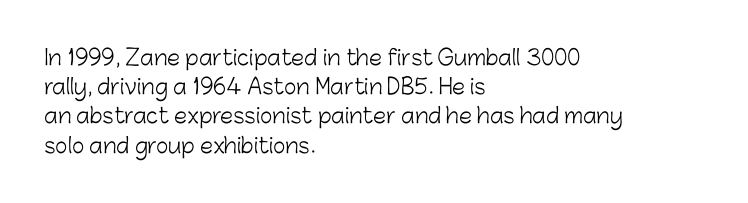
Tracking here is standard; glyphs follow each other at the usual distance. Heft: none added — not bold. These lines are set flush left with a ragged right edge. The letters stand straight up with perfectly vertical stems. Has an underline been added? It has not.
